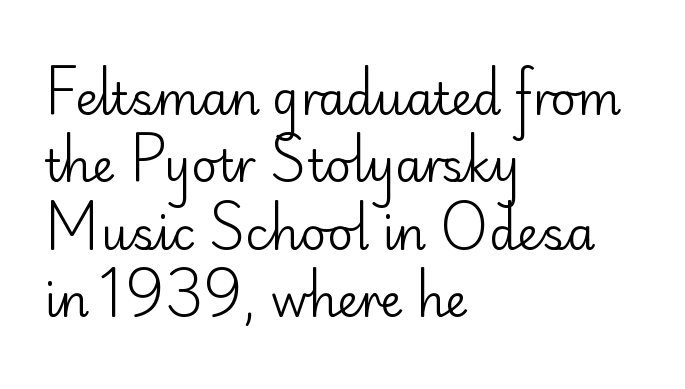
{"serif": "no", "italic": "no", "bold": "no", "weight": "regular", "width": "normal", "stroke_contrast": "low", "x_height": "small", "monospaced": "no", "underline": "no", "align": "left", "line_spacing": "normal", "line_spacing_ratio": 1.5, "letter_spacing": "normal", "letter_spacing_em": 0.0, "glyph_px": 45}
